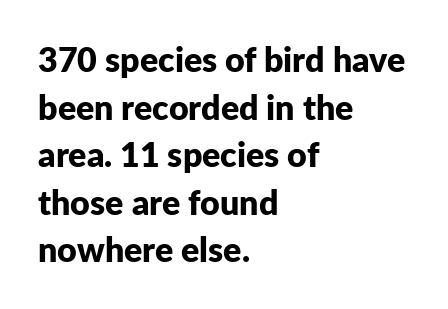
Q: Is the text bold? A: Yes.
Q: Is the text italic (slanted)? A: No, it is upright.
Q: Is the typeface a serif or a sans-serif typeface? A: Sans-serif.
Q: Is the text underlined? A: No.
Q: How is the paragraph aligned? A: Left-aligned.
Q: Is the spacing between letters normal or unusually wide? A: Normal.
Q: Is the spacing between lines tight, normal or loose? A: Normal.
Q: Width (condensed, normal, or wide)? A: Normal.
Q: Stroke contrast? A: Low.
Q: x-height? A: Medium.
Q: Monospaced? A: No.
